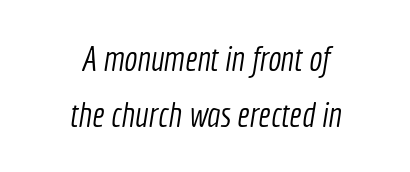
The image shows 35 px light, condensed sans-serif type; set centered, normal line spacing (1.61x), normal letter spacing, not underlined; a medium x-height.
